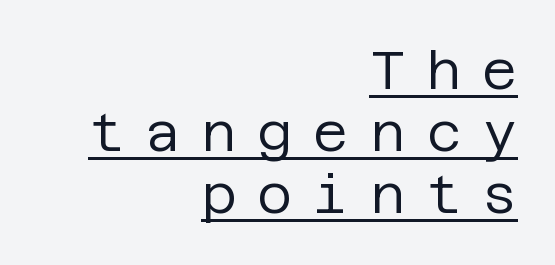
{"serif": "no", "italic": "no", "bold": "no", "weight": "regular", "width": "normal", "stroke_contrast": "low", "x_height": "large", "underline": "yes", "align": "right", "line_spacing": "tight", "line_spacing_ratio": 1.15, "letter_spacing": "wide", "letter_spacing_em": 0.39, "glyph_px": 54}
